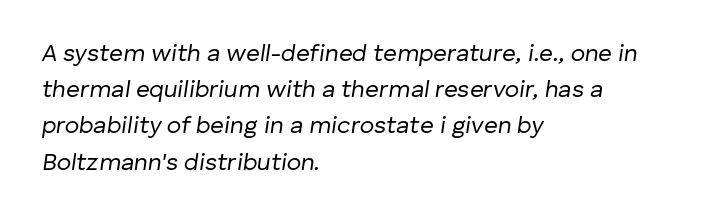
{"italic": "yes", "lean": "right", "slant_degrees": 8, "bold": "no", "underline": "no", "align": "left", "line_spacing": "normal", "line_spacing_ratio": 1.51, "letter_spacing": "normal", "letter_spacing_em": 0.0, "glyph_px": 24}
